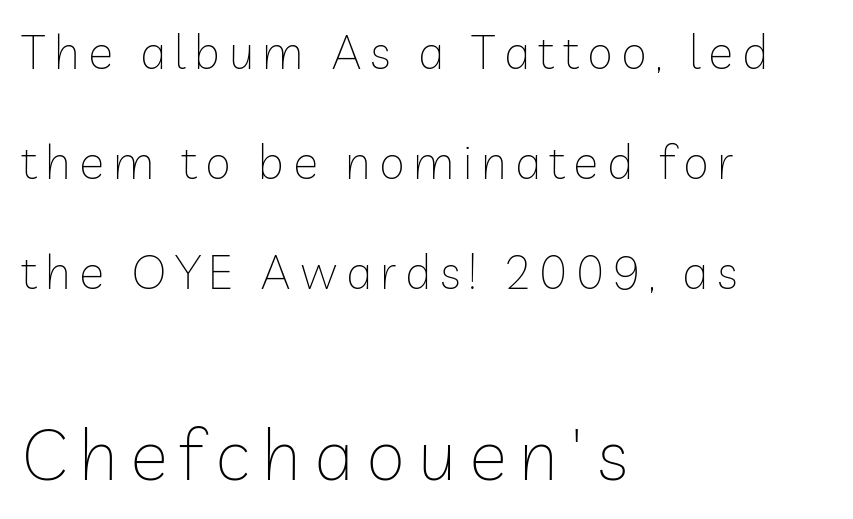
No extra ink here — the face is not bold. Descenders are the only things crossing below the line. The letters advance in unequal steps, a hallmark of proportional type. The space between consecutive lines is lavish. Which margin do the lines hug? The left one — the right edge is uneven. The letters in the lower block stand taller than those in the block above.
